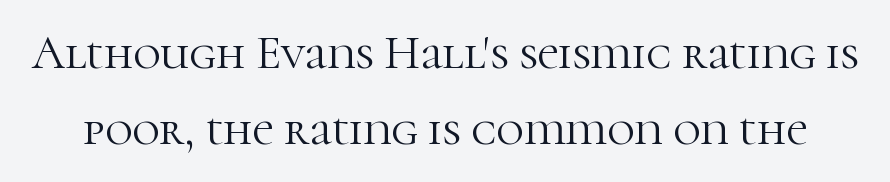
The image shows 47 px light serif type, upright; set normal line spacing (1.61x), normal letter spacing, not underlined; high stroke contrast and a medium x-height.
